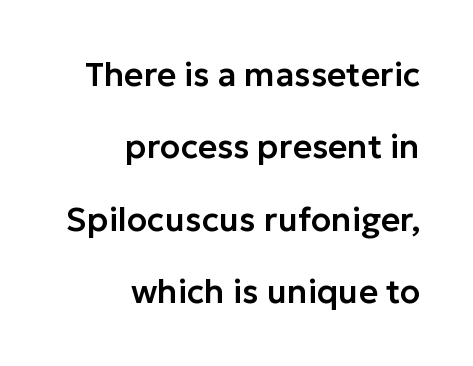
{"serif": "no", "italic": "no", "width": "normal", "stroke_contrast": "low", "x_height": "medium", "monospaced": "no", "underline": "no", "align": "right", "line_spacing": "loose", "line_spacing_ratio": 2.19, "letter_spacing": "normal", "letter_spacing_em": 0.0, "glyph_px": 33}
